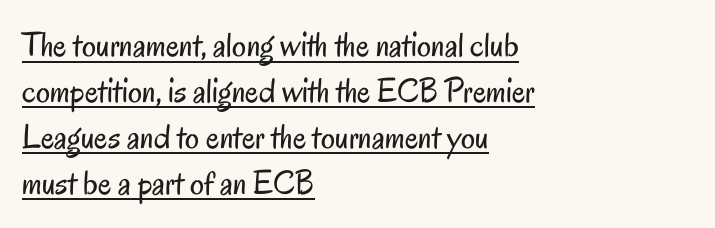
{"serif": "no", "italic": "no", "bold": "no", "weight": "regular", "width": "condensed", "stroke_contrast": "low", "x_height": "small", "monospaced": "no", "underline": "yes", "align": "left", "line_spacing": "normal", "line_spacing_ratio": 1.31, "letter_spacing": "normal", "letter_spacing_em": 0.0, "glyph_px": 35}
